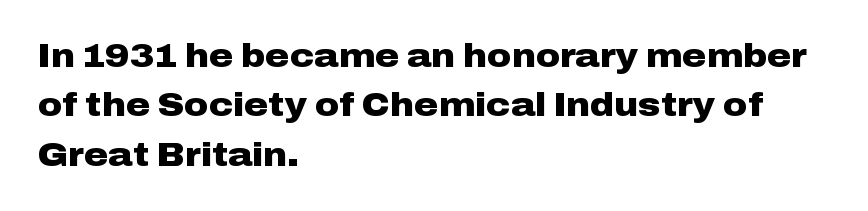
{"serif": "no", "italic": "no", "bold": "yes", "weight": "heavy", "width": "wide", "stroke_contrast": "low", "x_height": "medium", "monospaced": "no", "underline": "no", "align": "left", "line_spacing": "normal", "line_spacing_ratio": 1.5, "letter_spacing": "normal", "letter_spacing_em": 0.0, "glyph_px": 33}
